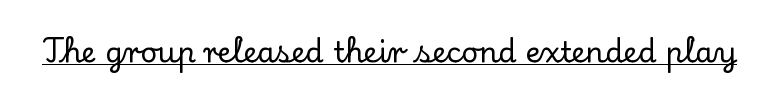
The image shows 29 px serif type, upright; set normal letter spacing, underlined; low stroke contrast and a small x-height.
